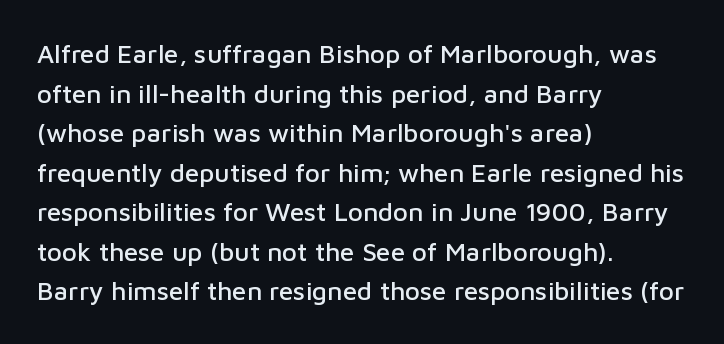
The image shows 26 px text type, upright; set left-aligned, normal line spacing (1.52x), normal letter spacing, not underlined.
